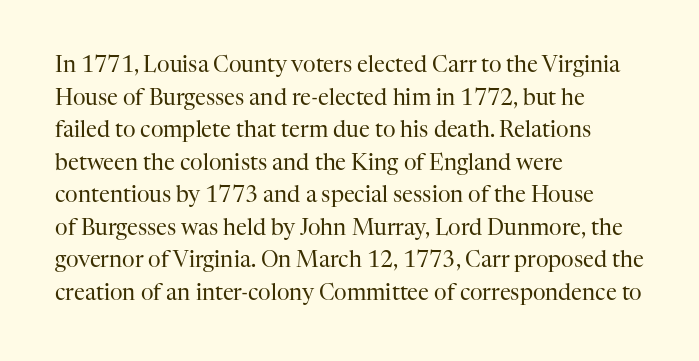
The image shows 22 px text type, upright; set left-aligned, normal line spacing (1.48x), normal letter spacing, not underlined.
